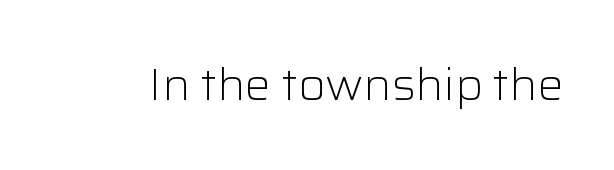
The image shows 44 px light sans-serif type, upright; set normal letter spacing, not underlined; low stroke contrast and a medium x-height.
